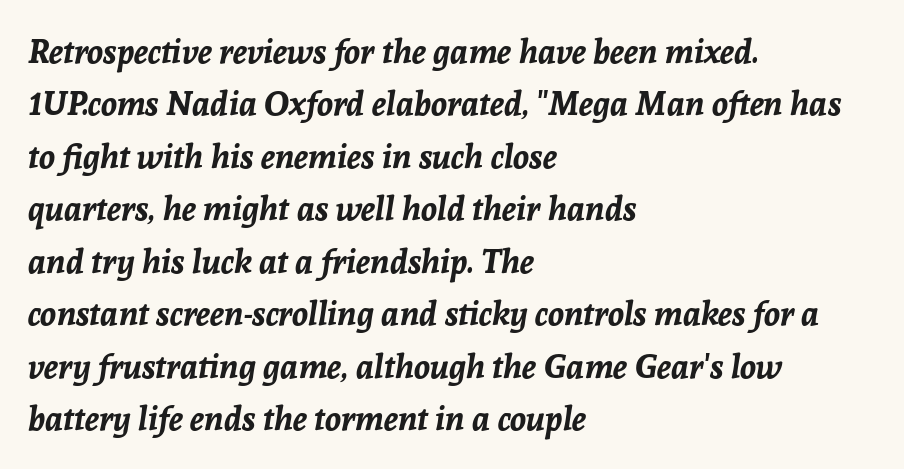
{"italic": "yes", "lean": "right", "slant_degrees": 8, "bold": "yes", "weight": "bold", "width": "normal", "stroke_contrast": "low", "x_height": "medium", "monospaced": "no", "underline": "no", "align": "left", "line_spacing": "normal", "line_spacing_ratio": 1.59, "letter_spacing": "normal", "letter_spacing_em": 0.0, "glyph_px": 33}
